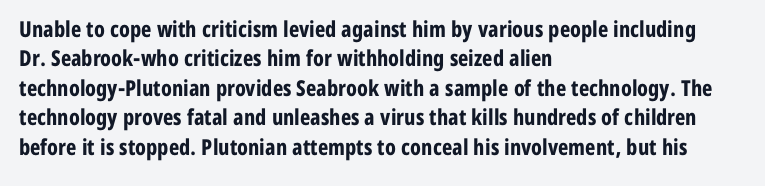
The vertical gap from one line to the next is medium. The rendering uses a bold face; every stroke is thick and dark. When letters stand straight like this, we call the style roman or upright. A typesetter would call this zero additional tracking.
